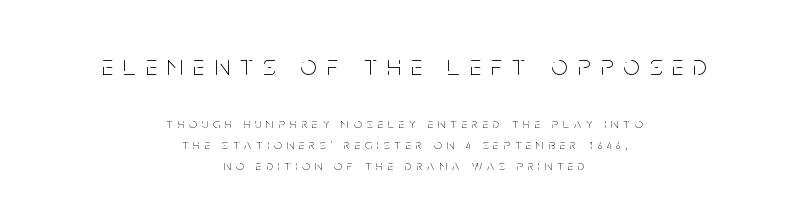
The compositor balanced each line on the midline. This rendering widens character spacing well past its baseline value. Underline: absent. Note the varied advance widths — an 'i' is clearly narrower than an 'm'.
